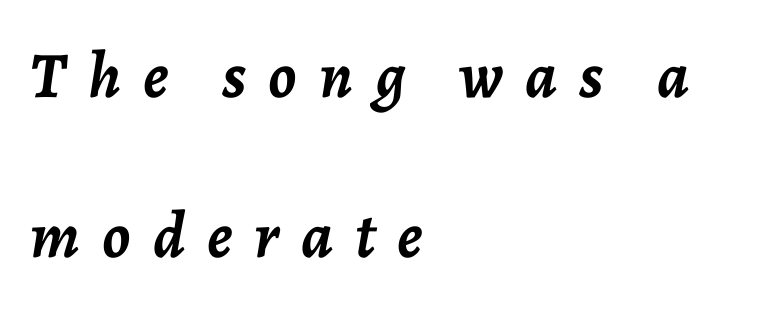
The letters are spread apart with noticeably loose tracking. An italicized treatment has been applied to the whole sample. The letters are bold, with thick, heavy strokes. The rendering uses natural spacing where letterforms have individual widths. Horizontal bands of white between lines are thick stripes.
